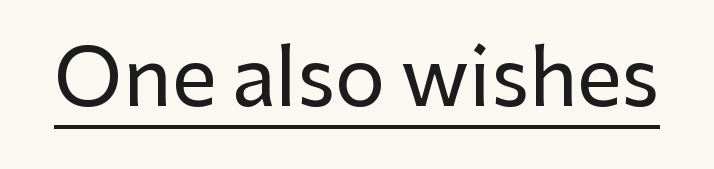
The image shows 79 px sans-serif type, upright; set normal letter spacing, underlined; low stroke contrast and a medium x-height.
